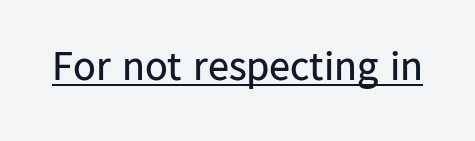
You can tell from the bare stems that sans-serif type was used. The passage shown is not bold in any degree. Character widths vary here, with narrow letters taking less room than wide ones. Does the lettering tilt? It doesn't — this is upright.
